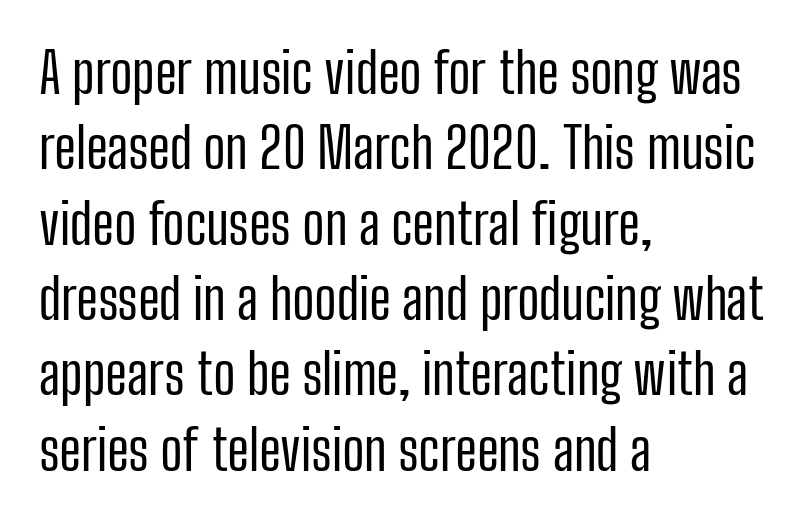
The setting favours the left margin, as ordinary paragraphs usually do. Unlike italic type, these characters show no tilt at all. Each word holds together tightly as a unit, with standard inter-letter gaps. Each letter keeps its own natural width here, so spacing adapts to shape.
